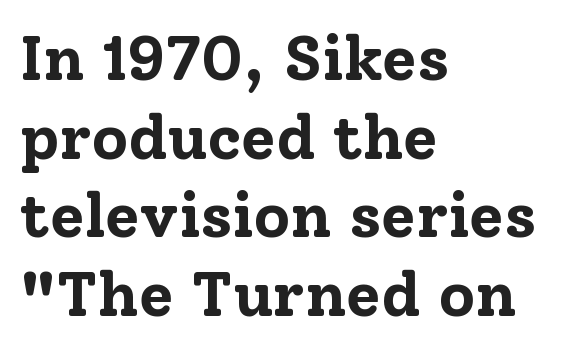
{"serif": "yes", "italic": "no", "bold": "yes", "weight": "bold", "width": "normal", "stroke_contrast": "low", "x_height": "medium", "monospaced": "no", "underline": "no", "align": "left", "line_spacing": "normal", "line_spacing_ratio": 1.25, "letter_spacing": "normal", "letter_spacing_em": 0.0, "glyph_px": 63}
